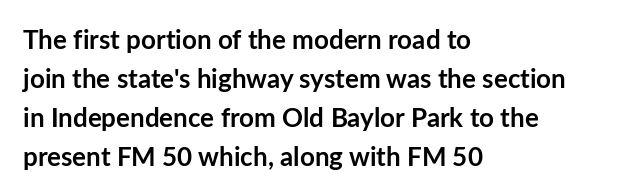
Q: Is the text bold? A: Yes.
Q: Is the text italic (slanted)? A: No, it is upright.
Q: Is the text underlined? A: No.
Q: How is the paragraph aligned? A: Left-aligned.
Q: Is the spacing between letters normal or unusually wide? A: Normal.
Q: Is the spacing between lines tight, normal or loose? A: Normal.
